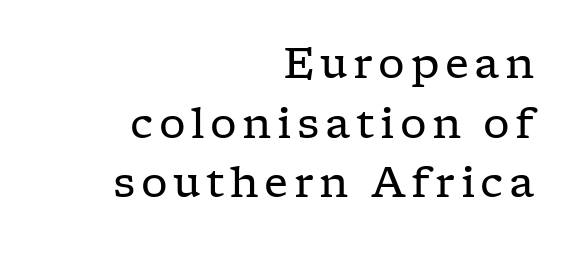
{"serif": "yes", "italic": "no", "bold": "no", "weight": "regular", "width": "wide", "stroke_contrast": "low", "x_height": "medium", "monospaced": "no", "underline": "no", "align": "right", "line_spacing": "normal", "line_spacing_ratio": 1.42, "glyph_px": 42}
